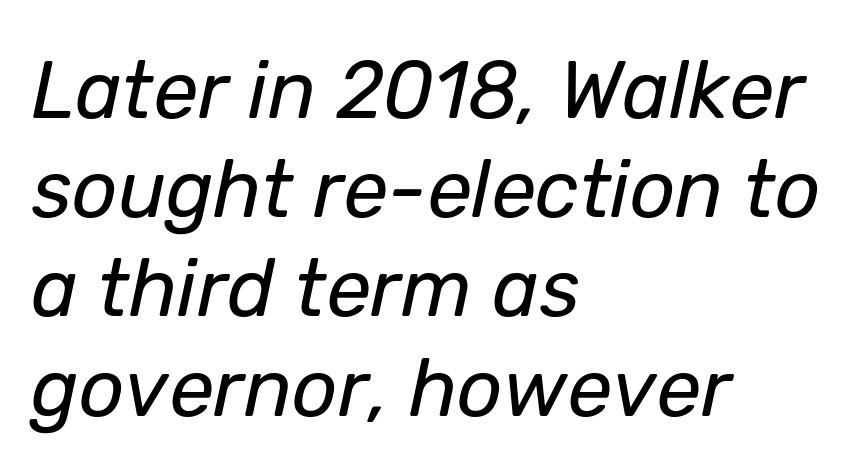
Q: Is the text bold? A: No.
Q: Is the text italic (slanted)? A: Yes, it leans right by about 12 degrees.
Q: Is the text underlined? A: No.
Q: How is the paragraph aligned? A: Left-aligned.
Q: Is the spacing between letters normal or unusually wide? A: Normal.
Q: Width (condensed, normal, or wide)? A: Normal.
Q: Stroke contrast? A: Low.
Q: x-height? A: Medium.
Q: Monospaced? A: No.
